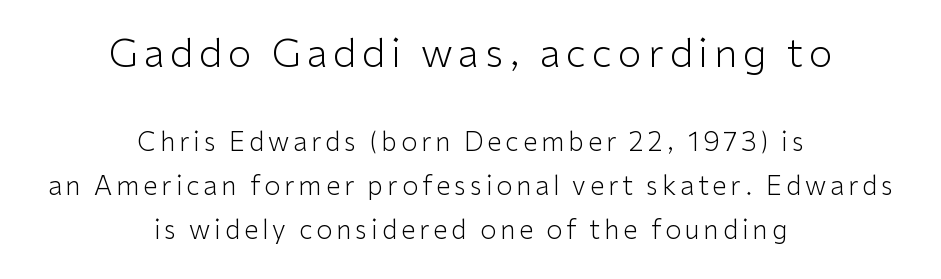
The image shows 39 px light sans-serif type, upright; set centered, normal line spacing (1.69x), not underlined; the first (top) block is 1.5x larger; low stroke contrast and a medium x-height.
